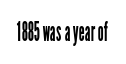
{"italic": "no", "bold": "no", "underline": "no", "letter_spacing": "normal", "letter_spacing_em": 0.0, "glyph_px": 26}
